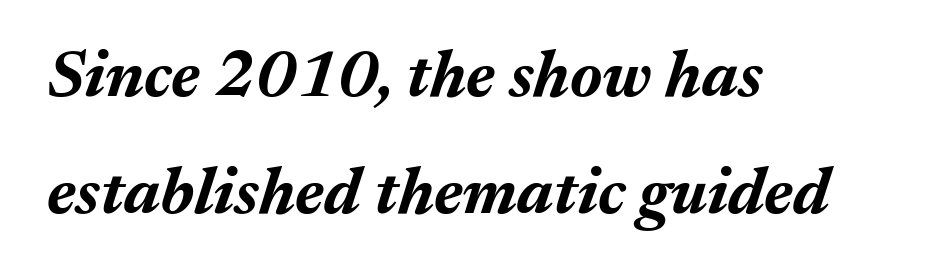
Spacing verdict: proportional, widths tailored to each character. Is the block centered? No — it sits flush against the left margin. The glyphs look as if they've been sheared to an angle. The characters look thick and weighty, a clear bold.
